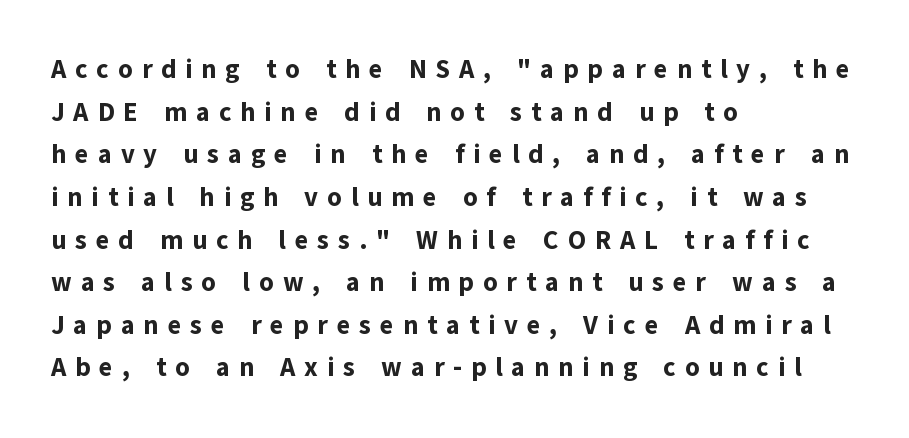
Q: Is the text bold? A: Yes.
Q: Is the text italic (slanted)? A: No, it is upright.
Q: Is the text underlined? A: No.
Q: How is the paragraph aligned? A: Left-aligned.
Q: Is the spacing between letters normal or unusually wide? A: Unusually wide.
Q: Is the spacing between lines tight, normal or loose? A: Normal.
